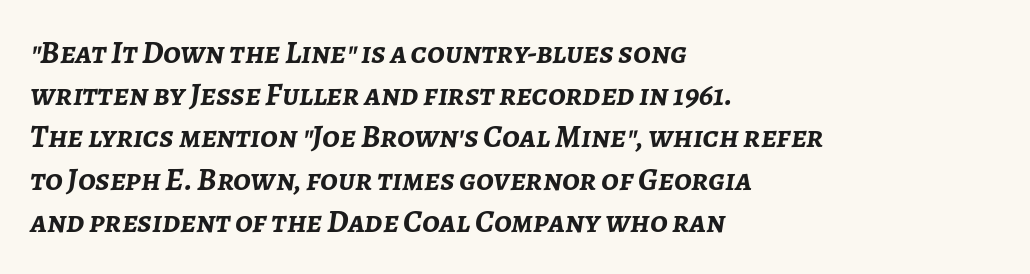
Q: Is the text bold? A: Yes.
Q: Is the text italic (slanted)? A: Yes, it leans right by about 7 degrees.
Q: Is the text underlined? A: No.
Q: How is the paragraph aligned? A: Left-aligned.
Q: Is the spacing between letters normal or unusually wide? A: Normal.
Q: Is the spacing between lines tight, normal or loose? A: Normal.
Q: Width (condensed, normal, or wide)? A: Normal.
Q: Stroke contrast? A: Low.
Q: x-height? A: Medium.
Q: Monospaced? A: No.
